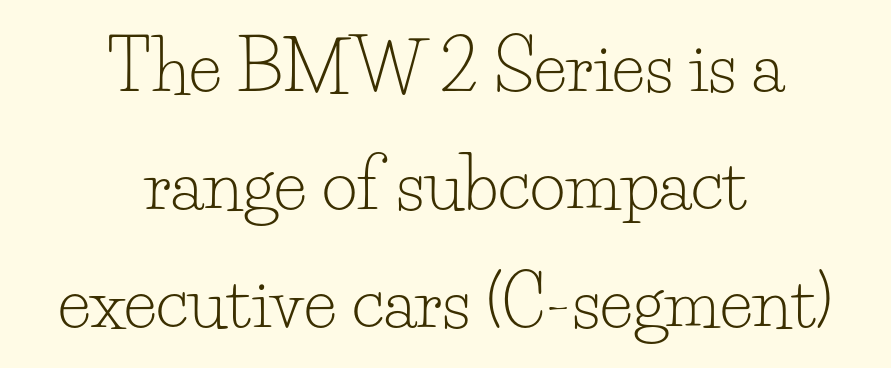
The image shows 69 px light serif type, upright; set centered, line spacing 1.71x, normal letter spacing, not underlined; low stroke contrast and a small x-height.
